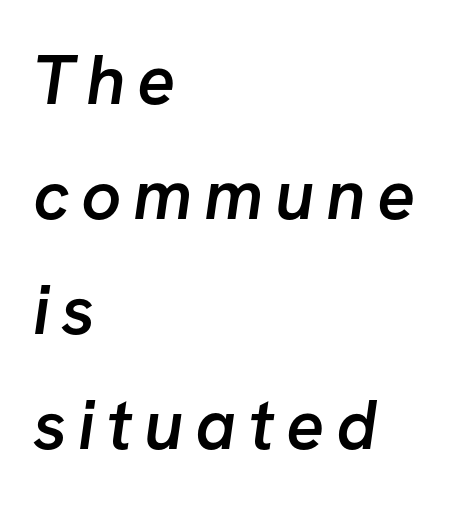
{"serif": "no", "bold": "semi", "weight": "semibold", "width": "normal", "stroke_contrast": "low", "x_height": "medium", "monospaced": "no", "underline": "no", "align": "left", "line_spacing": "normal", "line_spacing_ratio": 1.62, "glyph_px": 71}
